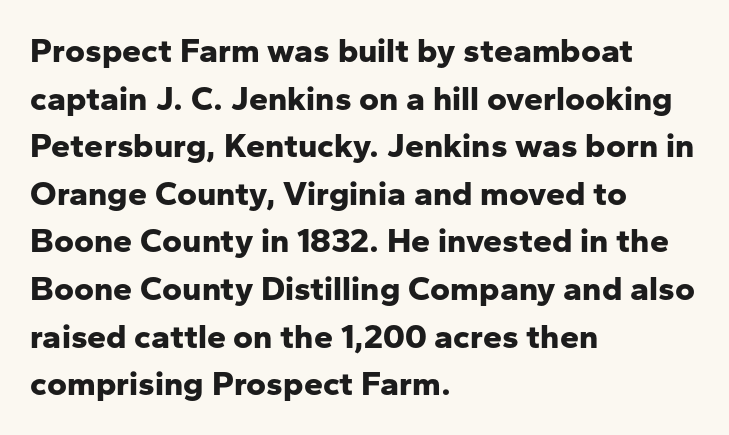
The image shows 34 px bold sans-serif type, upright; set left-aligned, normal line spacing (1.4x), normal letter spacing, not underlined; low stroke contrast and a medium x-height.
